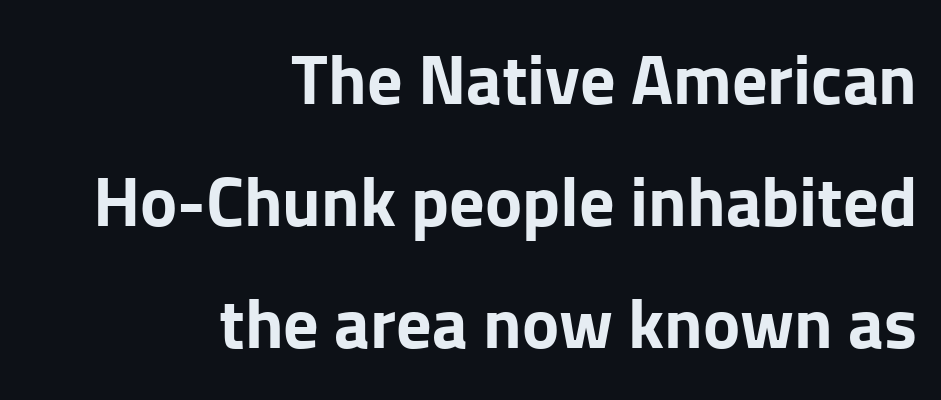
In terms of posture, this sample is upright. Varying glyph widths throughout — classic text-font behaviour. The lines in this sample share a right terminus and differ only in where they begin. The zone under the glyphs is completely vacant. Weight: bold.
